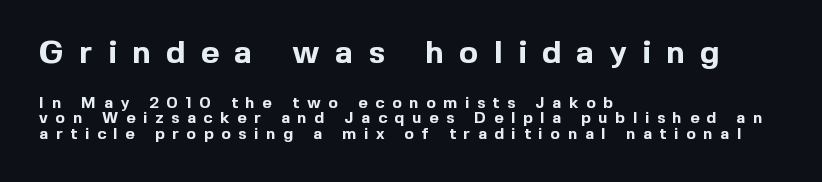
{"serif": "no", "italic": "no", "bold": "yes", "weight": "bold", "width": "normal", "x_height": "medium", "monospaced": "no", "underline": "no", "align": "left", "line_spacing": "tight", "line_spacing_ratio": 0.97, "letter_spacing": "wide", "letter_spacing_em": 0.48, "larger_block": "first", "size_ratio": 2.0, "glyph_px": 32}
